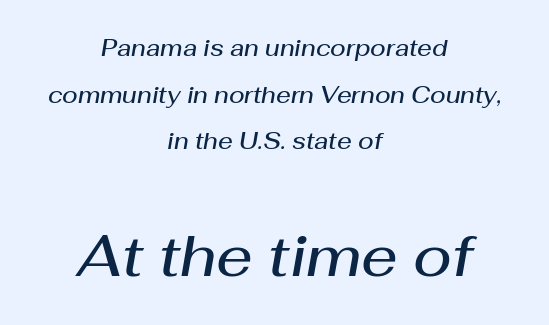
Horizontally, the lines are justified to the midpoint only. Glyph-to-glyph distance matches everyday printed text. Proportional: the letters do not fall into vertical columns. A bit beefed up — I'd call it semibold rather than bold. The lines are spread far apart with generous leading. Tall strokes in this sample are angled rather than plumb.
